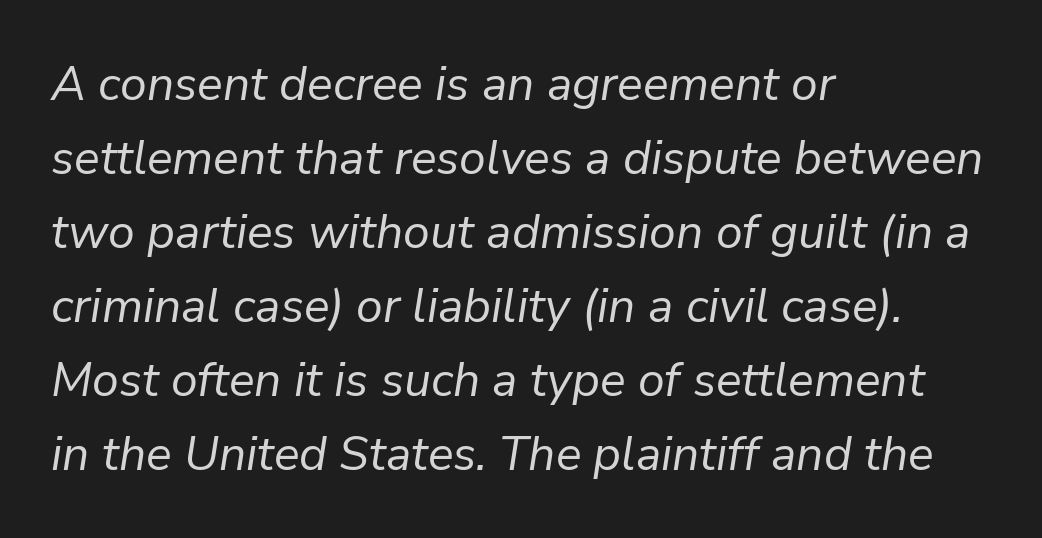
The image shows 48 px regular-weight type, italic (leaning right); set left-aligned, normal line spacing (1.54x), normal letter spacing, not underlined; low stroke contrast and a medium x-height.
